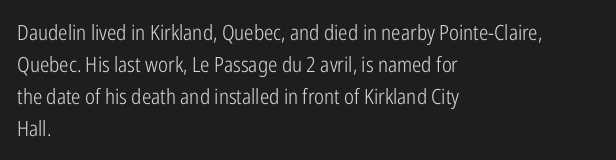
{"italic": "no", "bold": "no", "underline": "no", "align": "left", "line_spacing": "normal", "line_spacing_ratio": 1.52, "letter_spacing": "normal", "letter_spacing_em": 0.0, "glyph_px": 21}
